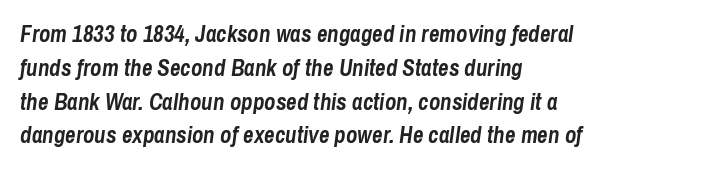
{"italic": "yes", "lean": "right", "slant_degrees": 8, "bold": "yes", "underline": "no", "align": "left", "line_spacing": "normal", "line_spacing_ratio": 1.47, "letter_spacing": "normal", "letter_spacing_em": 0.0, "glyph_px": 23}
